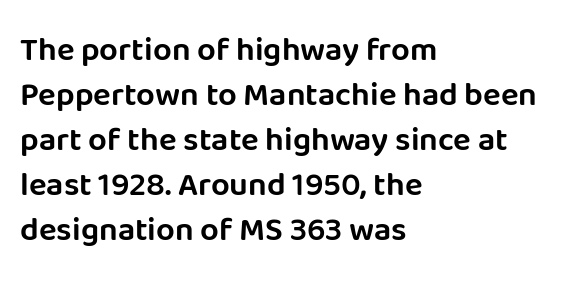
Q: Is the text italic (slanted)? A: No, it is upright.
Q: Is the typeface a serif or a sans-serif typeface? A: Sans-serif.
Q: Is the text underlined? A: No.
Q: How is the paragraph aligned? A: Left-aligned.
Q: Is the spacing between letters normal or unusually wide? A: Normal.
Q: Is the spacing between lines tight, normal or loose? A: Normal.
Q: Width (condensed, normal, or wide)? A: Normal.
Q: Stroke contrast? A: Low.
Q: x-height? A: Large.
Q: Monospaced? A: No.
